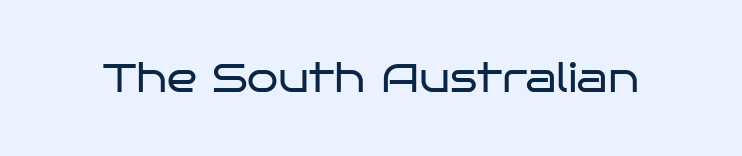
{"serif": "no", "italic": "no", "bold": "no", "weight": "regular", "width": "wide", "stroke_contrast": "low", "x_height": "large", "monospaced": "no", "underline": "no", "letter_spacing": "normal", "letter_spacing_em": 0.0, "glyph_px": 40}
